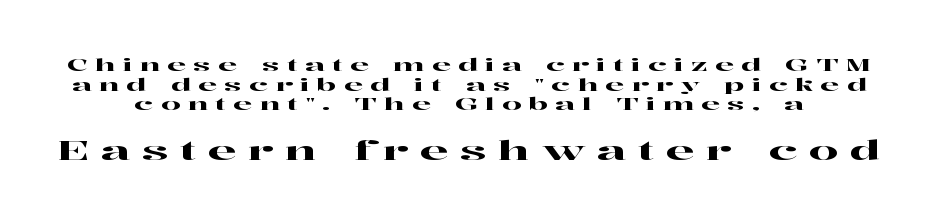
{"italic": "no", "underline": "no", "line_spacing": "tight", "line_spacing_ratio": 1.15, "letter_spacing": "wide", "letter_spacing_em": 0.44, "larger_block": "second", "size_ratio": 1.53, "glyph_px": 26}
